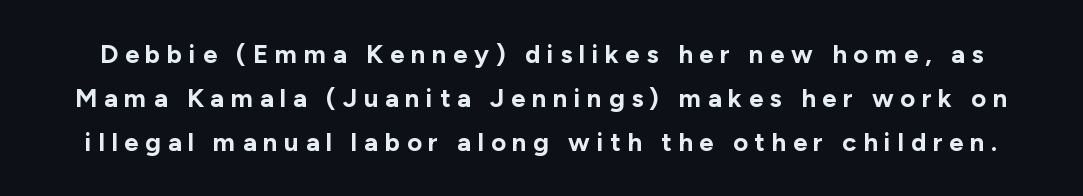
Q: Is the text bold? A: Yes.
Q: Is the text italic (slanted)? A: No, it is upright.
Q: Is the text underlined? A: No.
Q: Is the spacing between letters normal or unusually wide? A: Unusually wide.
Q: Is the spacing between lines tight, normal or loose? A: Normal.
